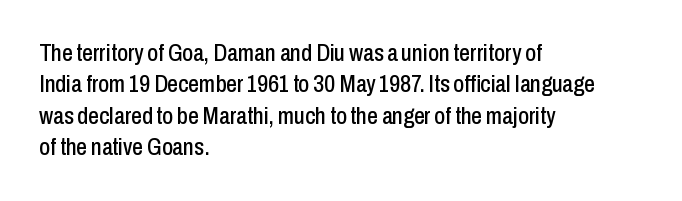
{"italic": "no", "underline": "no", "align": "left", "line_spacing": "normal", "line_spacing_ratio": 1.31, "letter_spacing": "normal", "letter_spacing_em": 0.0, "glyph_px": 24}
